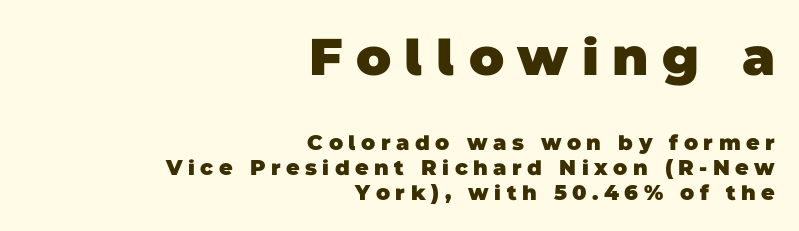
The image shows 52 px heavy sans-serif type; set right-aligned, line spacing 1.21x, unusually wide letter spacing (+0.26 em), not underlined; the first (top) block is 2.48x larger; low stroke contrast and a large x-height.
